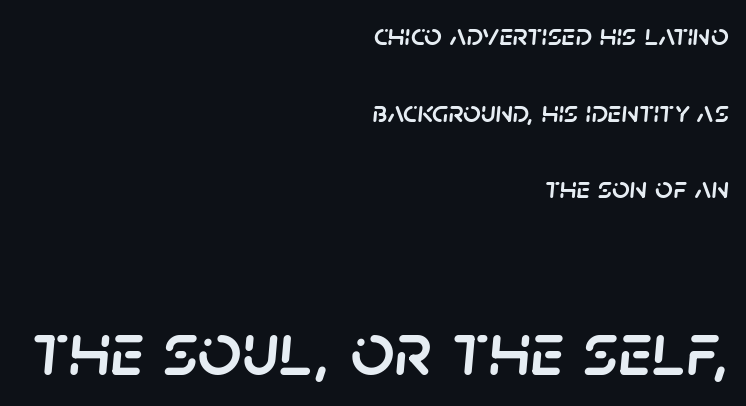
The image shows 77 px text type, italic (leaning right); set right-aligned, loose line spacing (2.47x), normal letter spacing, not underlined; the second (bottom) block is 2.48x larger; low stroke contrast and a large x-height.
